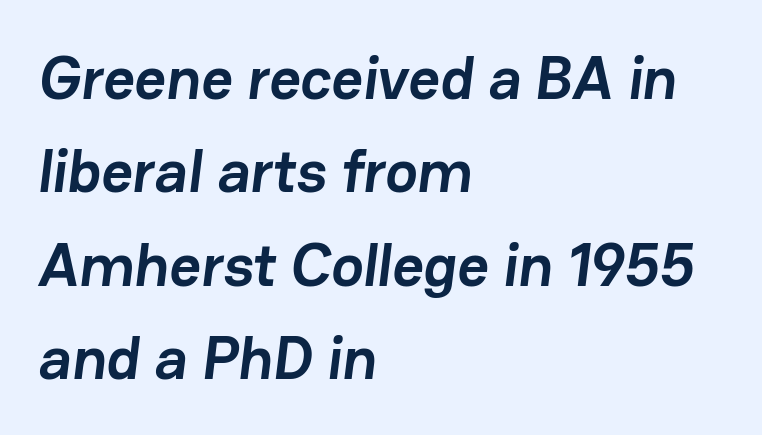
The image shows 61 px semibold sans-serif type; set left-aligned, normal line spacing (1.53x), normal letter spacing, not underlined; low stroke contrast and a medium x-height.
